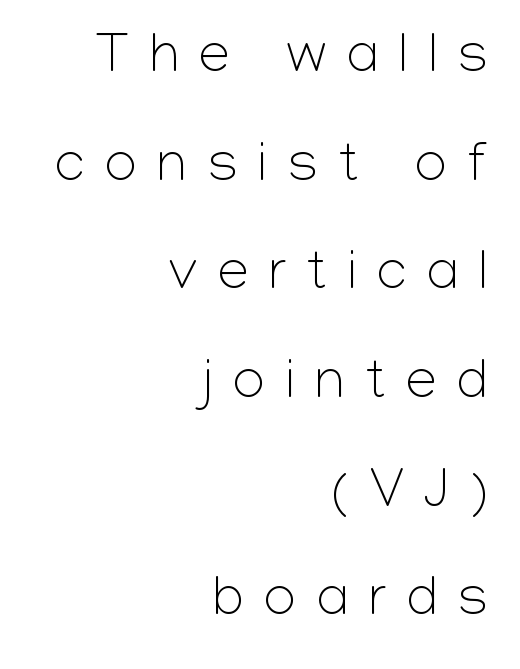
{"serif": "no", "italic": "no", "bold": "no", "weight": "light", "width": "normal", "stroke_contrast": "low", "x_height": "medium", "monospaced": "no", "underline": "no", "align": "right", "line_spacing": "loose", "line_spacing_ratio": 1.94, "letter_spacing": "wide", "letter_spacing_em": 0.37, "glyph_px": 56}
